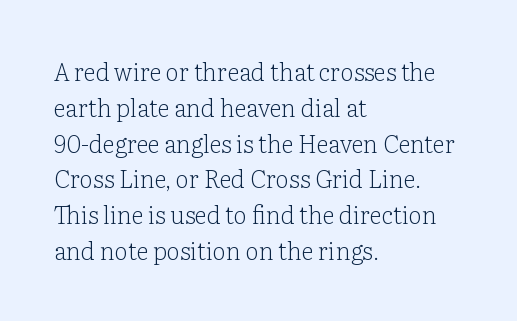
The setting favours the left margin, as ordinary paragraphs usually do. Upright lettering throughout. Letter spacing: default. No chunkiness to these letters — they're not bold.
